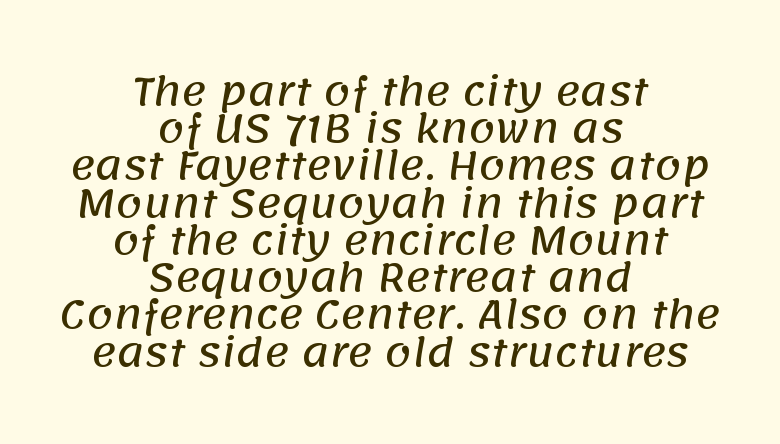
The image shows 38 px sans-serif type; set centered, tight line spacing (0.98x), normal letter spacing, not underlined; low stroke contrast and a large x-height.
